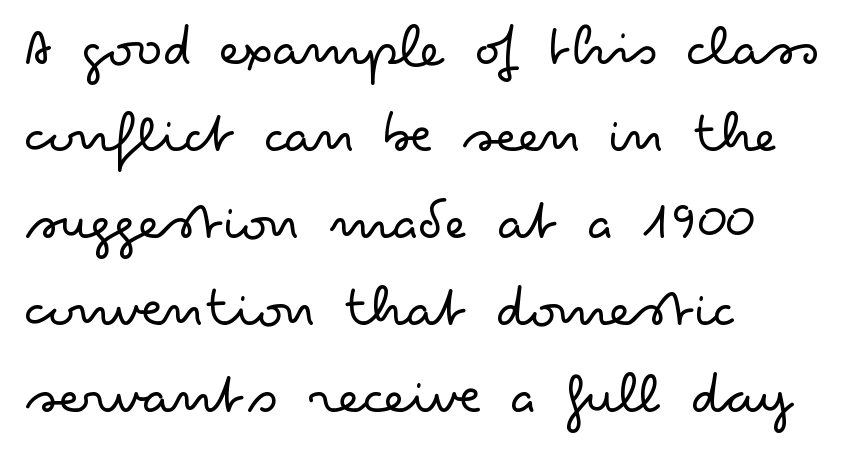
{"serif": "no", "italic": "no", "bold": "no", "weight": "light", "width": "wide", "stroke_contrast": "low", "x_height": "small", "monospaced": "no", "underline": "no", "align": "left", "line_spacing": "normal", "line_spacing_ratio": 1.45, "letter_spacing": "normal", "letter_spacing_em": 0.0, "glyph_px": 60}
